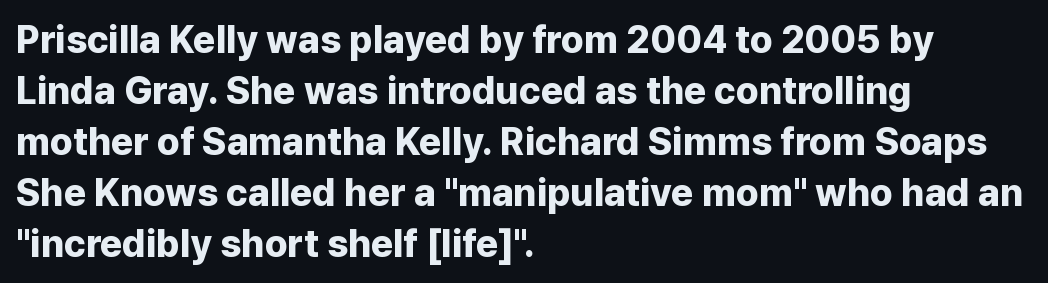
The text was rendered using a sans face with plain stroke endings. The lines sit at an ordinary, default distance from one another. Glance below the letters and you will spot only blank space. Its strokes are broad and dark, the hallmark of bold type.
